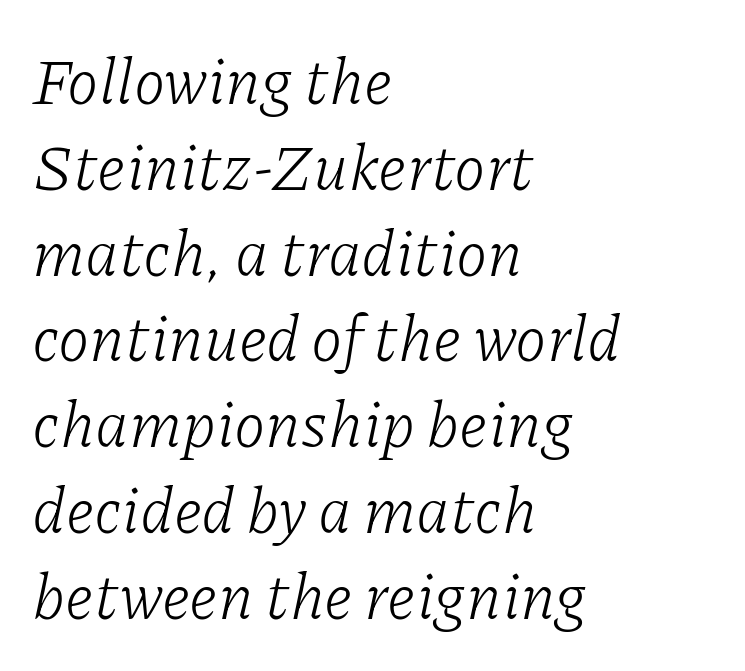
The image shows 64 px light serif type, italic (leaning right); set left-aligned, normal line spacing (1.34x), normal letter spacing, not underlined; low stroke contrast and a medium x-height.
